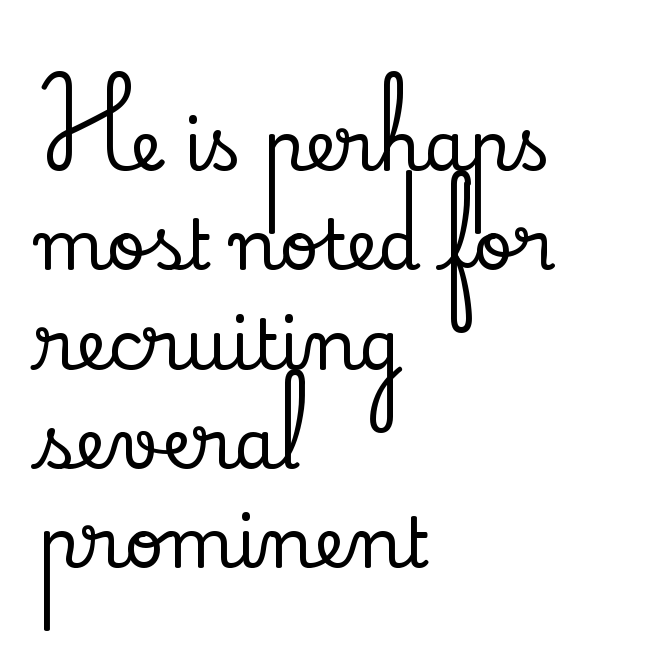
Q: Is the text italic (slanted)? A: No, it is upright.
Q: Is the typeface a serif or a sans-serif typeface? A: Serif.
Q: Is the text underlined? A: No.
Q: How is the paragraph aligned? A: Left-aligned.
Q: Is the spacing between letters normal or unusually wide? A: Normal.
Q: Is the spacing between lines tight, normal or loose? A: Normal.
Q: Width (condensed, normal, or wide)? A: Normal.
Q: Stroke contrast? A: Low.
Q: x-height? A: Small.
Q: Monospaced? A: No.
